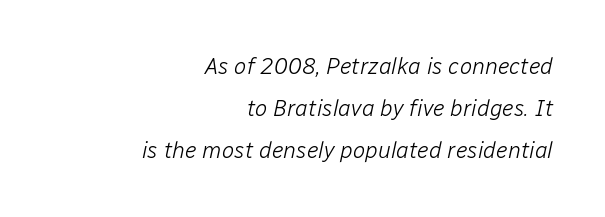
Q: Is the text bold? A: No.
Q: Is the text italic (slanted)? A: Yes, it leans right by about 12 degrees.
Q: Is the text underlined? A: No.
Q: How is the paragraph aligned? A: Right-aligned.
Q: Is the spacing between letters normal or unusually wide? A: Normal.
